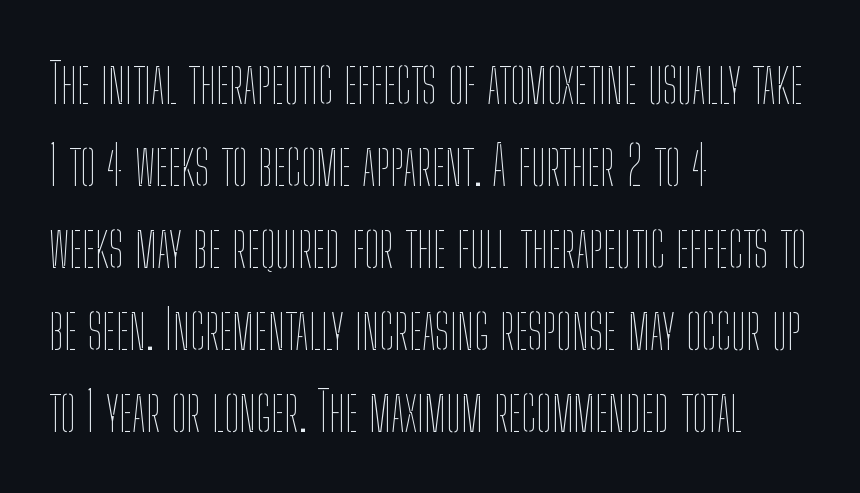
Q: Is the text bold? A: No.
Q: Is the text italic (slanted)? A: No, it is upright.
Q: Is the text underlined? A: No.
Q: How is the paragraph aligned? A: Left-aligned.
Q: Is the spacing between letters normal or unusually wide? A: Normal.
Q: Is the spacing between lines tight, normal or loose? A: Normal.
Q: Width (condensed, normal, or wide)? A: Condensed.
Q: Stroke contrast? A: Low.
Q: x-height? A: Medium.
Q: Monospaced? A: No.
